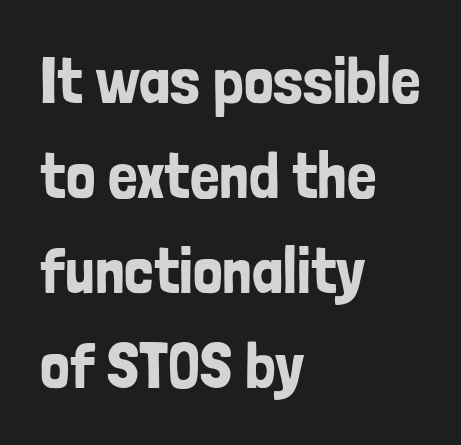
Q: Is the text italic (slanted)? A: No, it is upright.
Q: Is the typeface a serif or a sans-serif typeface? A: Sans-serif.
Q: Is the text underlined? A: No.
Q: How is the paragraph aligned? A: Left-aligned.
Q: Is the spacing between letters normal or unusually wide? A: Normal.
Q: Is the spacing between lines tight, normal or loose? A: Normal.
Q: Width (condensed, normal, or wide)? A: Condensed.
Q: Stroke contrast? A: Low.
Q: x-height? A: Medium.
Q: Monospaced? A: No.
